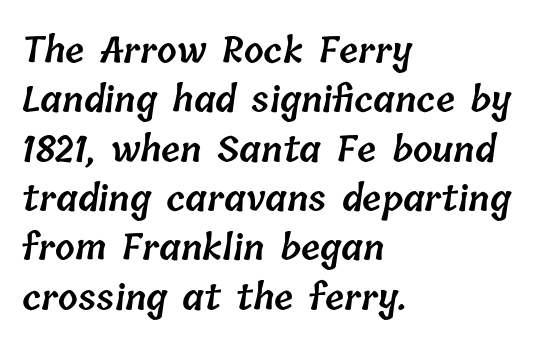
Q: Is the text bold? A: Semi-bold.
Q: Is the text underlined? A: No.
Q: How is the paragraph aligned? A: Left-aligned.
Q: Is the spacing between letters normal or unusually wide? A: Normal.
Q: Is the spacing between lines tight, normal or loose? A: Normal.
Q: Width (condensed, normal, or wide)? A: Normal.
Q: Stroke contrast? A: Low.
Q: x-height? A: Medium.
Q: Monospaced? A: No.
